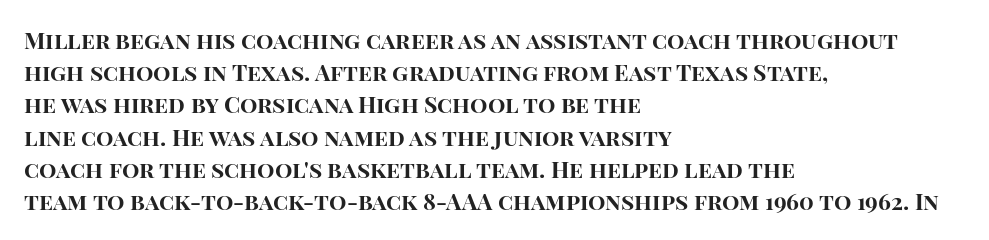
Teacher's note: observe the even left margin — that is flush-left alignment. Tracking here is standard; glyphs follow each other at the usual distance. Horizontal bands of white between lines are of average thickness. Is the type bold? Yes — the strokes are clearly thick and heavy. This is the regular roman posture of the typeface.
